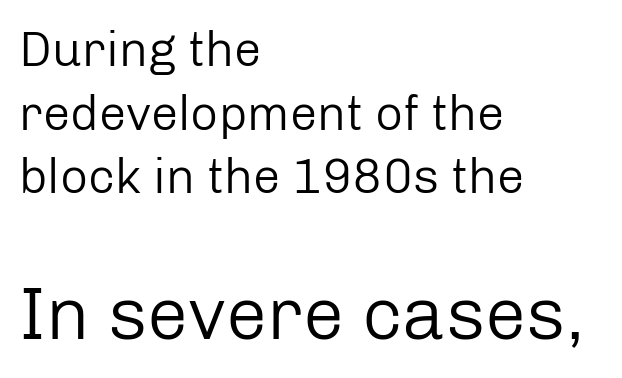
{"serif": "no", "italic": "no", "bold": "no", "weight": "regular", "width": "normal", "stroke_contrast": "low", "x_height": "medium", "monospaced": "no", "underline": "no", "align": "left", "line_spacing": "normal", "line_spacing_ratio": 1.3, "letter_spacing": "normal", "letter_spacing_em": 0.0, "larger_block": "second", "size_ratio": 1.51, "glyph_px": 74}
